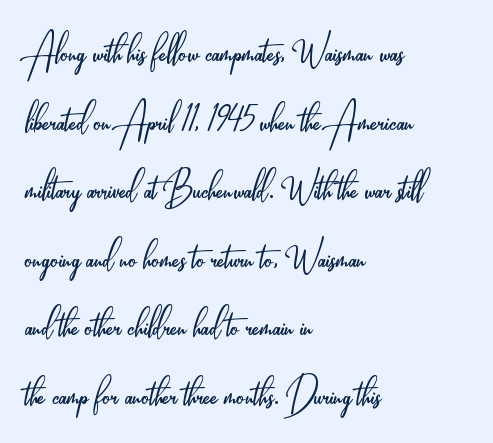
The image shows 49 px light, condensed sans-serif type; set left-aligned, normal line spacing (1.4x), normal letter spacing, not underlined; low stroke contrast and a small x-height.
